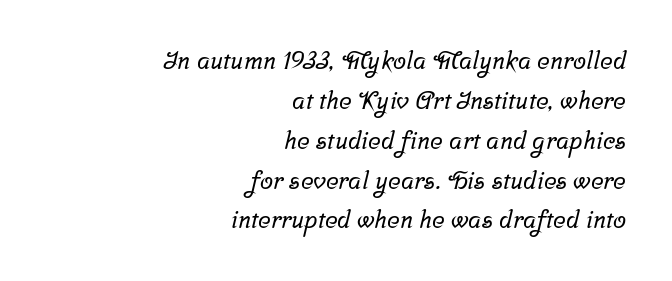
The line-height multiplier appears to be the usual default. Which margin do the lines hug? The right one — the left edge is uneven. The specimen omits any rule beneath the text block's lines. Short note: letters normally spaced.
